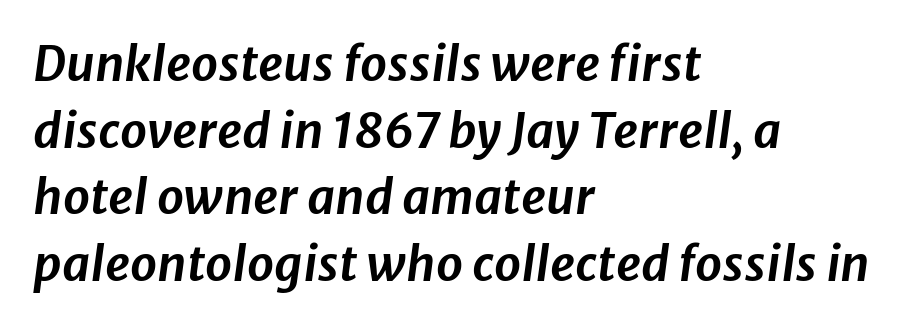
The image shows 48 px text type, italic (leaning right); set left-aligned, normal line spacing (1.39x), normal letter spacing, not underlined; low stroke contrast and a medium x-height.
